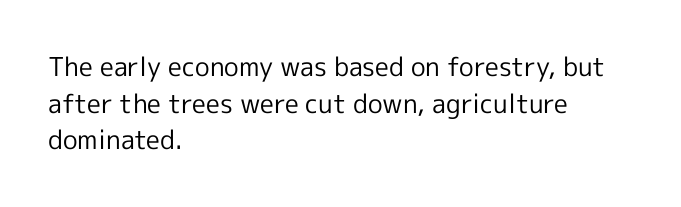
Q: Is the text bold? A: No.
Q: Is the text italic (slanted)? A: No, it is upright.
Q: Is the text underlined? A: No.
Q: How is the paragraph aligned? A: Left-aligned.
Q: Is the spacing between letters normal or unusually wide? A: Normal.
Q: Is the spacing between lines tight, normal or loose? A: Normal.
